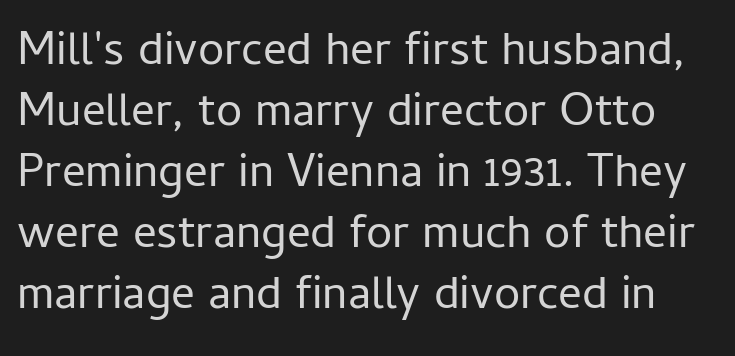
{"serif": "no", "italic": "no", "bold": "no", "weight": "regular", "width": "normal", "stroke_contrast": "low", "x_height": "medium", "monospaced": "no", "underline": "no", "line_spacing": "normal", "line_spacing_ratio": 1.3, "letter_spacing": "normal", "letter_spacing_em": 0.0, "glyph_px": 47}
